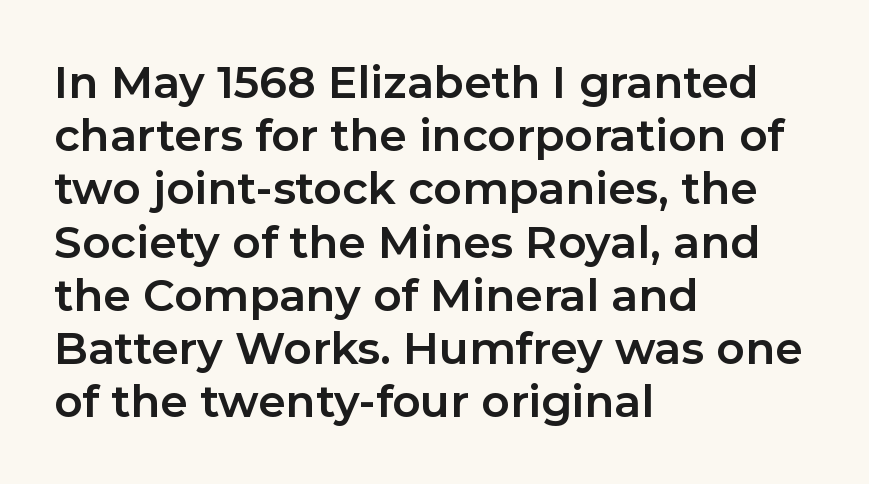
The image shows 44 px bold sans-serif type, upright; set left-aligned, line spacing 1.21x, normal letter spacing, not underlined; low stroke contrast and a medium x-height.
